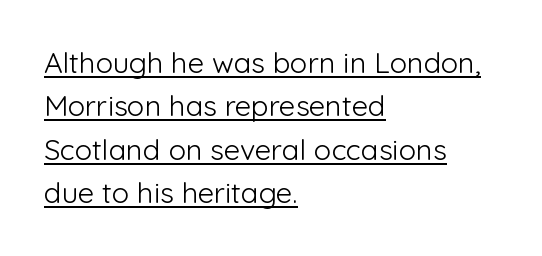
Nope, not italic — everything's standing straight. Reading down the block, your eye returns to a fixed left position each line. This rendering employs a face without finishing strokes, i.e., a sans-serif. Summary of weight: not heavy and not bold.
